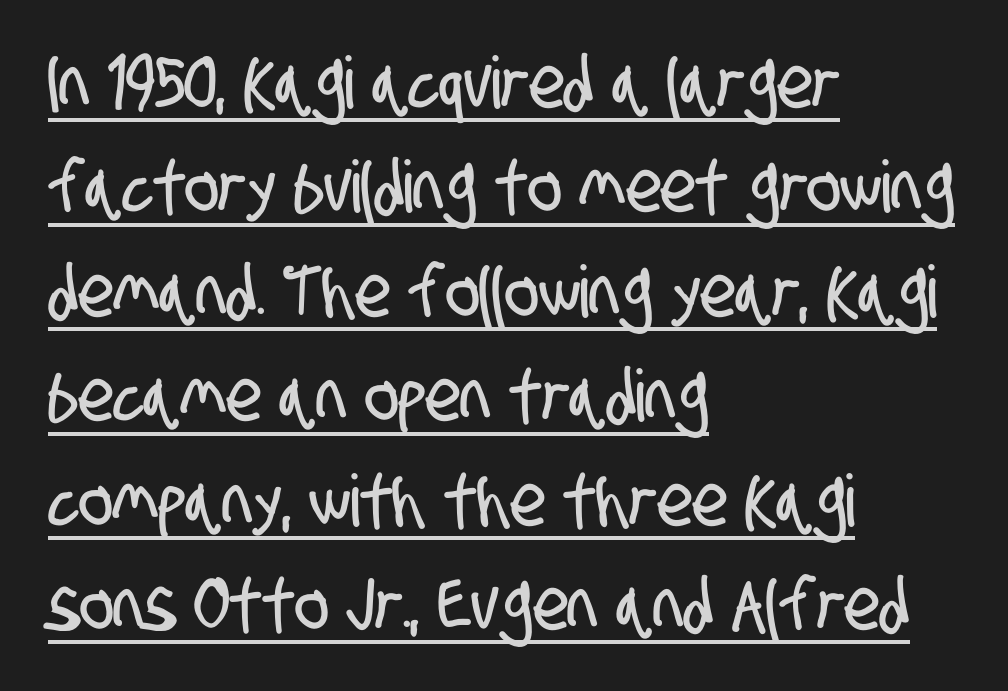
The image shows 72 px condensed sans-serif type; set left-aligned, normal line spacing (1.45x), normal letter spacing, underlined; low stroke contrast and a large x-height.
